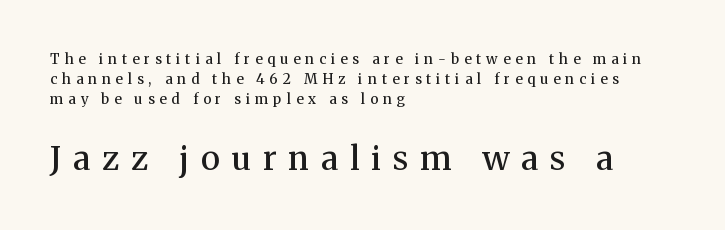
{"serif": "yes", "italic": "no", "bold": "semi", "weight": "semibold", "width": "normal", "stroke_contrast": "medium", "x_height": "medium", "monospaced": "no", "underline": "no", "align": "left", "line_spacing": "normal", "line_spacing_ratio": 1.44, "letter_spacing": "wide", "letter_spacing_em": 0.36, "larger_block": "second", "size_ratio": 2.36, "glyph_px": 33}
